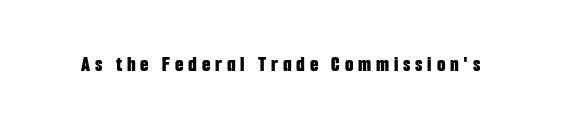
Q: Is the text bold? A: Yes.
Q: Is the text italic (slanted)? A: No, it is upright.
Q: Is the text underlined? A: No.
Q: Is the spacing between letters normal or unusually wide? A: Unusually wide.
